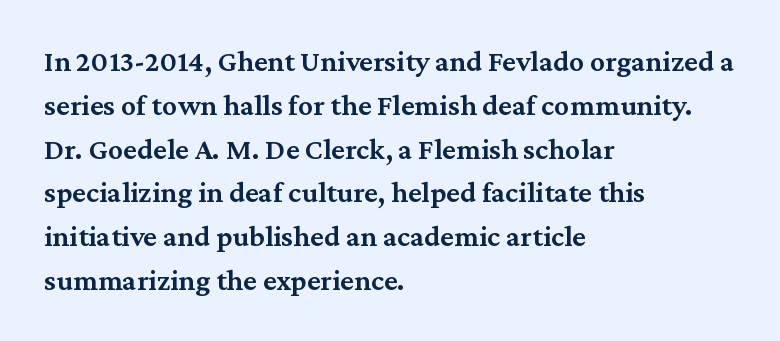
The leading is moderate, giving the passage an even texture. Honestly, there is no underline to notice here at all. The passage shown is semibold, sitting just below true bold. Ordinary non-slanted type is in use. Varying glyph widths throughout — classic text-font behaviour.
